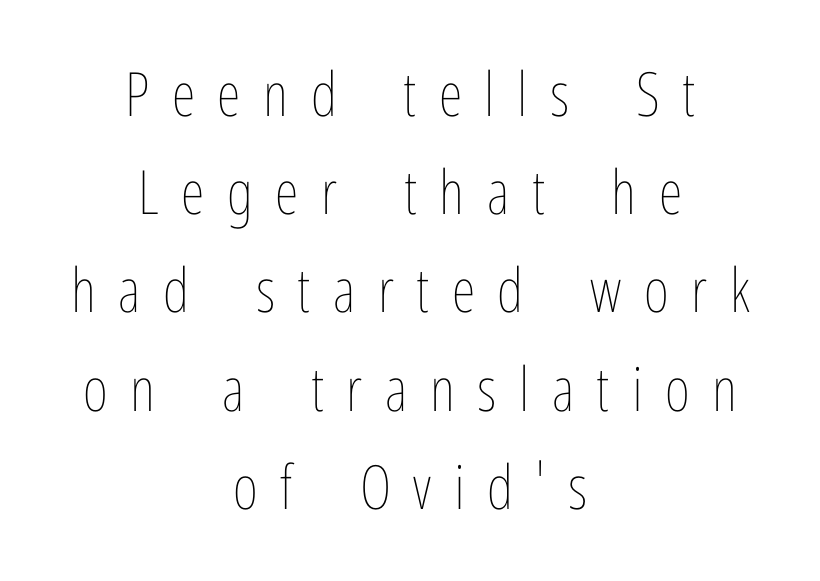
Q: Is the text bold? A: No.
Q: Is the text italic (slanted)? A: No, it is upright.
Q: Is the text underlined? A: No.
Q: How is the paragraph aligned? A: Centered.
Q: Is the spacing between letters normal or unusually wide? A: Unusually wide.
Q: Is the spacing between lines tight, normal or loose? A: Normal.
Q: Width (condensed, normal, or wide)? A: Condensed.
Q: Stroke contrast? A: Low.
Q: x-height? A: Medium.
Q: Monospaced? A: No.
